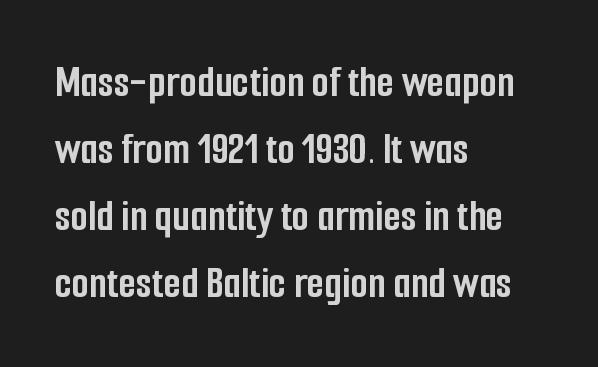
{"serif": "no", "italic": "no", "bold": "yes", "weight": "semibold", "width": "condensed", "stroke_contrast": "low", "x_height": "medium", "monospaced": "no", "underline": "no", "align": "left", "line_spacing": "normal", "line_spacing_ratio": 1.49, "letter_spacing": "normal", "letter_spacing_em": 0.0, "glyph_px": 45}
